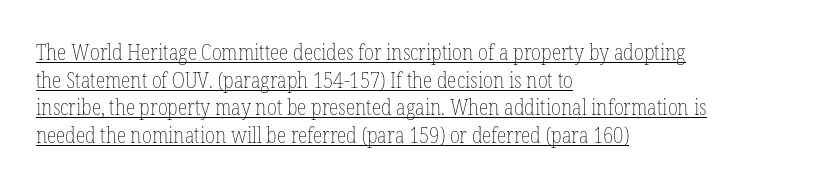
{"italic": "no", "bold": "no", "underline": "yes", "align": "left", "line_spacing": "normal", "line_spacing_ratio": 1.26, "letter_spacing": "normal", "letter_spacing_em": 0.0, "glyph_px": 22}
